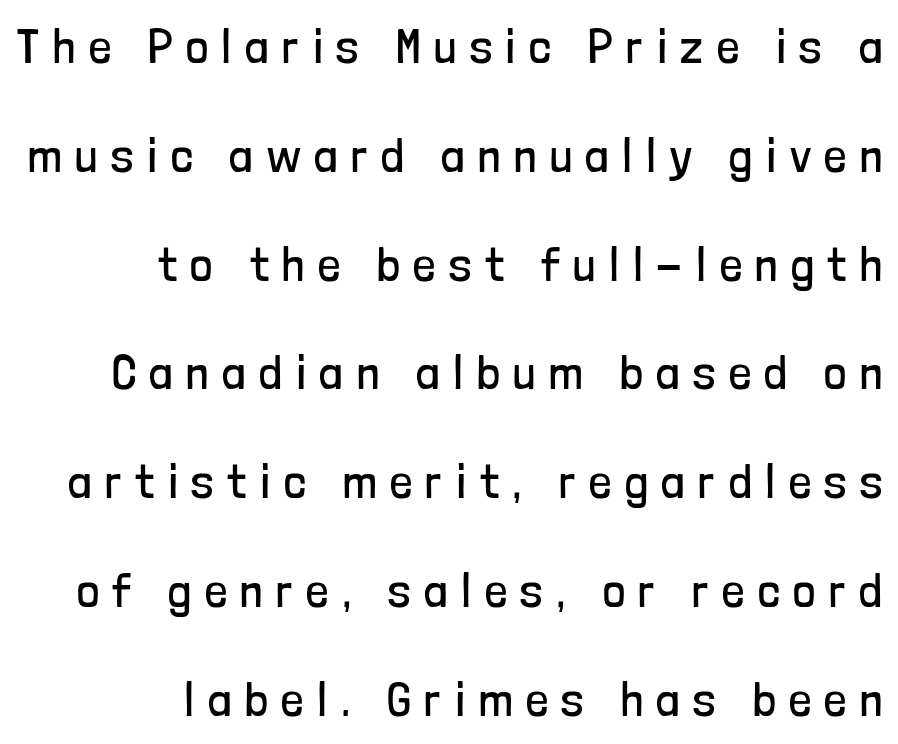
{"serif": "no", "italic": "no", "bold": "no", "weight": "regular", "width": "condensed", "stroke_contrast": "low", "x_height": "medium", "monospaced": "no", "underline": "no", "align": "right", "line_spacing": "loose", "line_spacing_ratio": 2.22, "letter_spacing": "wide", "letter_spacing_em": 0.28, "glyph_px": 49}
